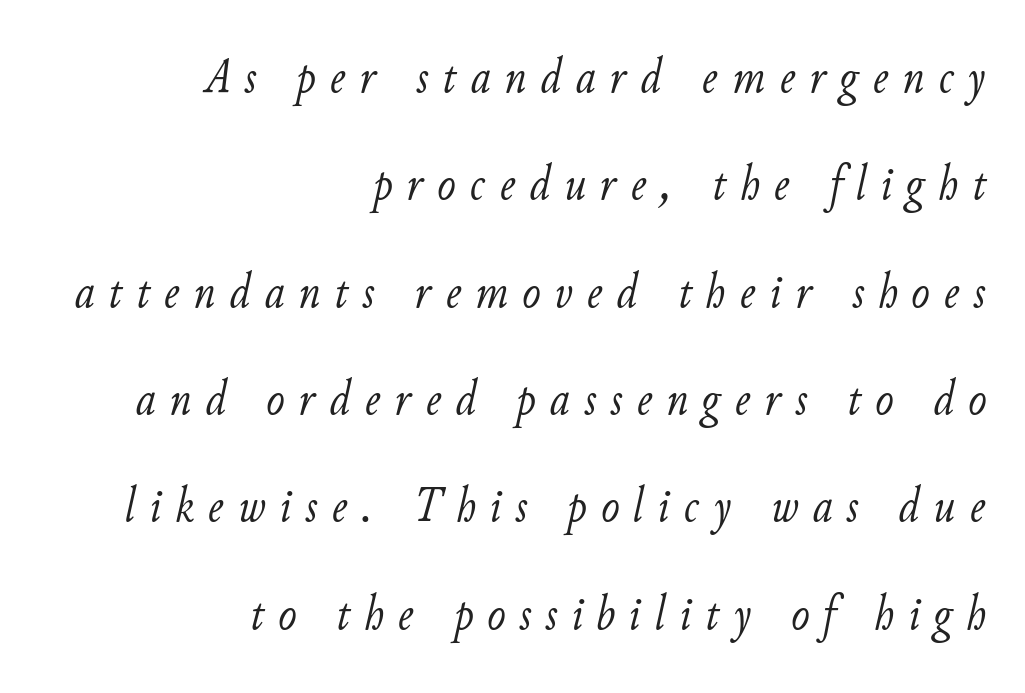
Each line ends at the same right margin while the left side varies. The typesetting does not lean heavy: it is not bold. Words float on clear page, feet unadorned. Loosely led — the rows are spread out.
